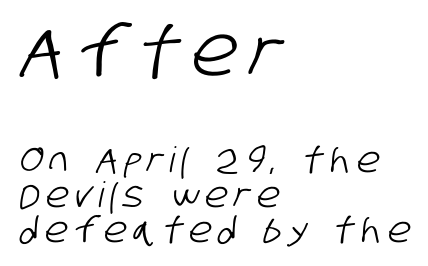
Q: Is the typeface a serif or a sans-serif typeface? A: Sans-serif.
Q: Is the text underlined? A: No.
Q: How is the paragraph aligned? A: Left-aligned.
Q: Is the spacing between lines tight, normal or loose? A: Tight.
Q: Which block of text is set in a larger size, the first (top) or the second (bottom)? A: The first (top) one.
Q: Width (condensed, normal, or wide)? A: Condensed.
Q: Stroke contrast? A: Low.
Q: x-height? A: Large.
Q: Monospaced? A: No.
